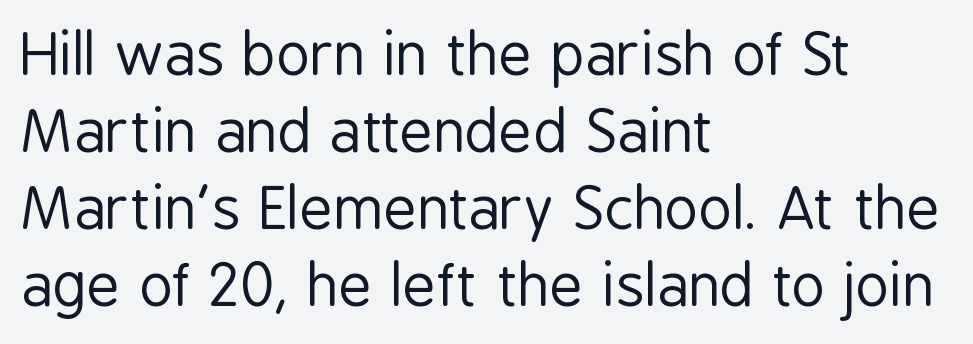
Q: Is the text bold? A: No.
Q: Is the text italic (slanted)? A: No, it is upright.
Q: Is the typeface a serif or a sans-serif typeface? A: Sans-serif.
Q: Is the text underlined? A: No.
Q: How is the paragraph aligned? A: Left-aligned.
Q: Is the spacing between letters normal or unusually wide? A: Normal.
Q: Is the spacing between lines tight, normal or loose? A: Normal.
Q: Width (condensed, normal, or wide)? A: Condensed.
Q: Stroke contrast? A: Low.
Q: x-height? A: Medium.
Q: Monospaced? A: No.
